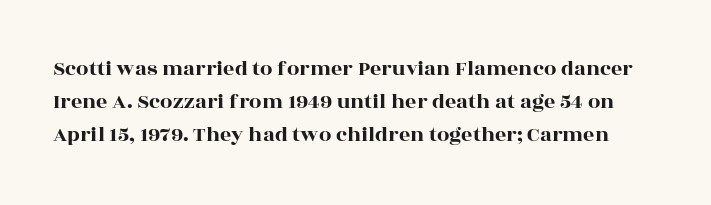
Q: Is the text italic (slanted)? A: No, it is upright.
Q: Is the text underlined? A: No.
Q: Is the spacing between letters normal or unusually wide? A: Normal.
Q: Is the spacing between lines tight, normal or loose? A: Normal.
